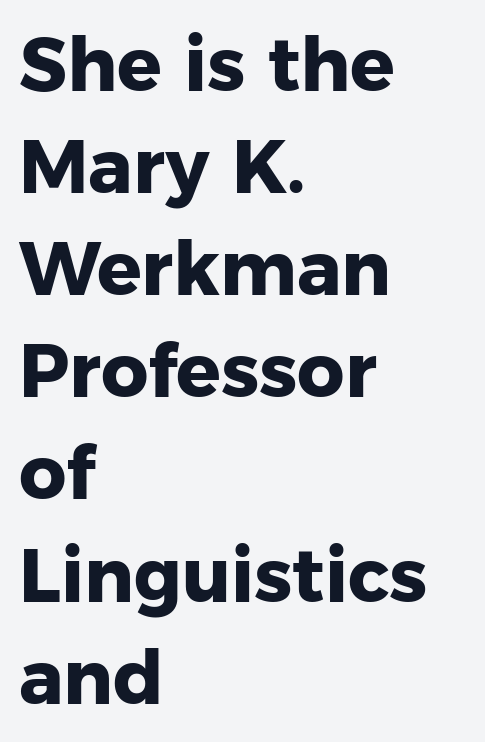
The image shows 74 px heavy sans-serif type, upright; set left-aligned, normal line spacing (1.38x), normal letter spacing, not underlined; low stroke contrast and a medium x-height.
